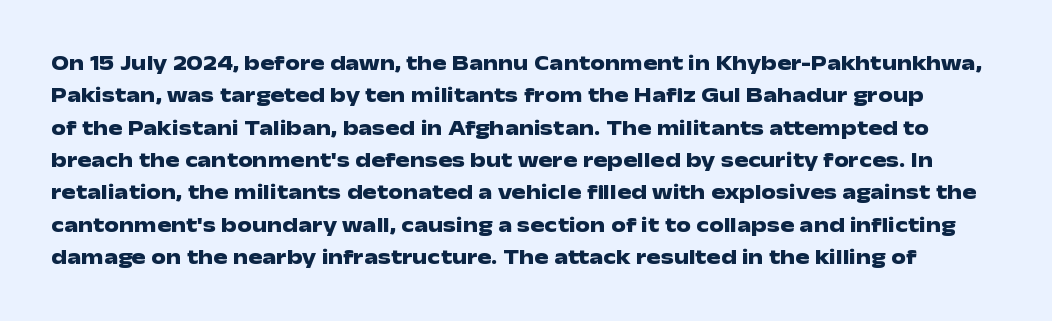
{"italic": "no", "bold": "yes", "underline": "no", "line_spacing": "normal", "line_spacing_ratio": 1.54, "letter_spacing": "normal", "letter_spacing_em": 0.0, "glyph_px": 21}
